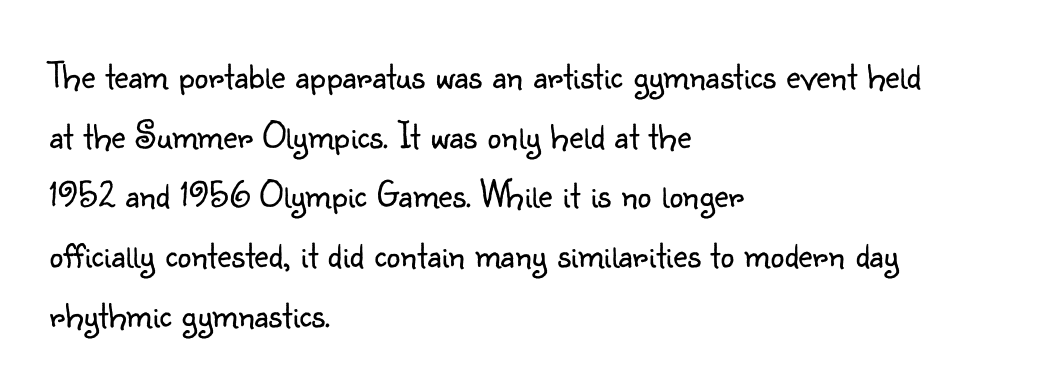
Q: Is the text bold? A: No.
Q: Is the text italic (slanted)? A: No, it is upright.
Q: Is the typeface a serif or a sans-serif typeface? A: Sans-serif.
Q: Is the text underlined? A: No.
Q: How is the paragraph aligned? A: Left-aligned.
Q: Is the spacing between letters normal or unusually wide? A: Normal.
Q: Is the spacing between lines tight, normal or loose? A: Normal.
Q: Width (condensed, normal, or wide)? A: Normal.
Q: Stroke contrast? A: Low.
Q: x-height? A: Small.
Q: Monospaced? A: No.
